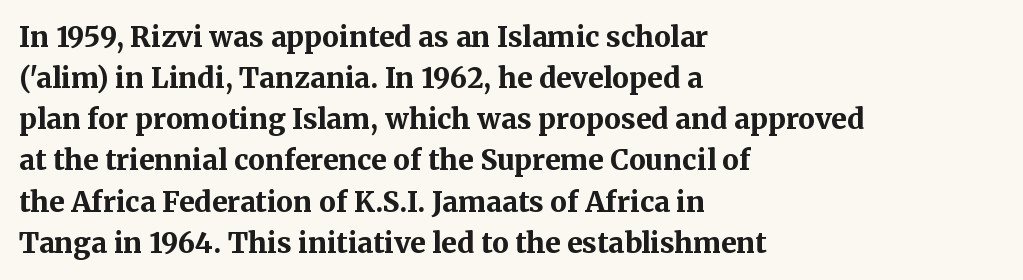
Q: Is the text bold? A: Yes.
Q: Is the text italic (slanted)? A: No, it is upright.
Q: Is the typeface a serif or a sans-serif typeface? A: Serif.
Q: Is the text underlined? A: No.
Q: How is the paragraph aligned? A: Left-aligned.
Q: Is the spacing between letters normal or unusually wide? A: Normal.
Q: Is the spacing between lines tight, normal or loose? A: Normal.
Q: Width (condensed, normal, or wide)? A: Normal.
Q: Stroke contrast? A: Medium.
Q: x-height? A: Medium.
Q: Monospaced? A: No.
